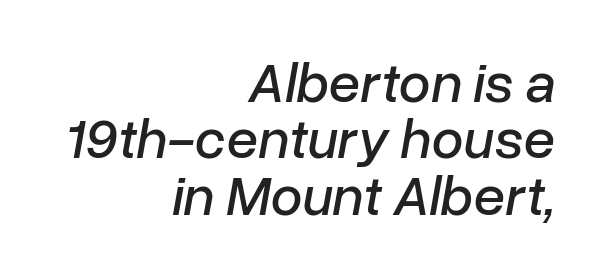
The image shows 57 px text type, italic (leaning right); set right-aligned, tight line spacing (0.99x), normal letter spacing, not underlined; low stroke contrast and a medium x-height.
